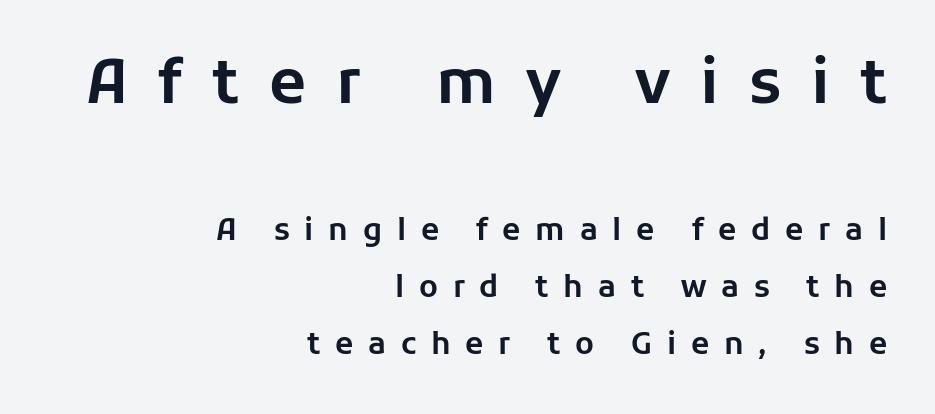
In terms of letterspacing, this is a distinctly airy, spread setting. Stroke terminals: plain, sans-serif. Is there much room between lines? Yes — plenty of vertical air separates them. Bare-footed words on every line. Look at the glyph heights: the upper group is clearly the bigger setting. Is there any slant? The stems are plumb.
